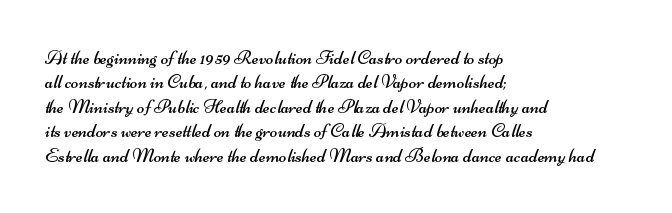
Which margin do the lines hug? The left one — the right edge is uneven. The letters sit at their default tracking, neither squeezed nor spread. The area under the type is left untouched. These glyphs show unthickened strokes, regular width or finer.
